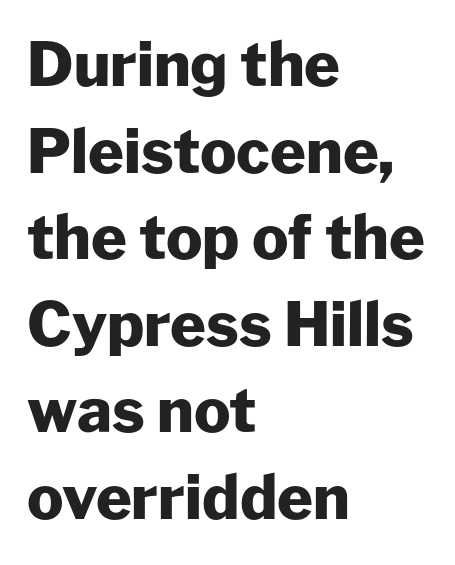
Q: Is the text bold? A: Yes.
Q: Is the text italic (slanted)? A: No, it is upright.
Q: Is the typeface a serif or a sans-serif typeface? A: Sans-serif.
Q: Is the text underlined? A: No.
Q: How is the paragraph aligned? A: Left-aligned.
Q: Is the spacing between letters normal or unusually wide? A: Normal.
Q: Is the spacing between lines tight, normal or loose? A: Normal.
Q: Width (condensed, normal, or wide)? A: Normal.
Q: Stroke contrast? A: Low.
Q: x-height? A: Medium.
Q: Monospaced? A: No.
